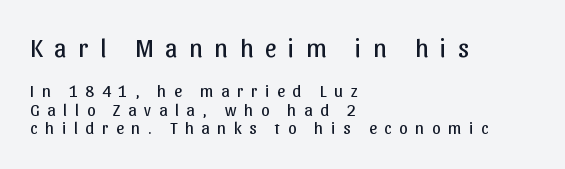
Q: Is the text bold? A: No.
Q: Is the text italic (slanted)? A: No, it is upright.
Q: Is the text underlined? A: No.
Q: How is the paragraph aligned? A: Left-aligned.
Q: Is the spacing between letters normal or unusually wide? A: Unusually wide.
Q: Is the spacing between lines tight, normal or loose? A: Tight.
Q: Which block of text is set in a larger size, the first (top) or the second (bottom)? A: The first (top) one.
